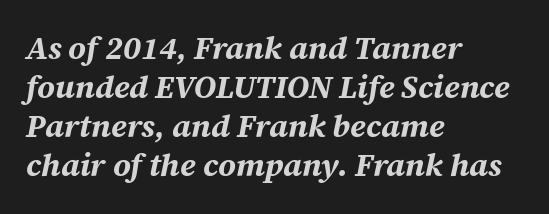
{"italic": "yes", "lean": "right", "slant_degrees": 12, "bold": "yes", "weight": "bold", "width": "normal", "stroke_contrast": "medium", "x_height": "medium", "monospaced": "no", "underline": "no", "align": "left", "line_spacing_ratio": 1.22, "letter_spacing": "normal", "letter_spacing_em": 0.0, "glyph_px": 32}
